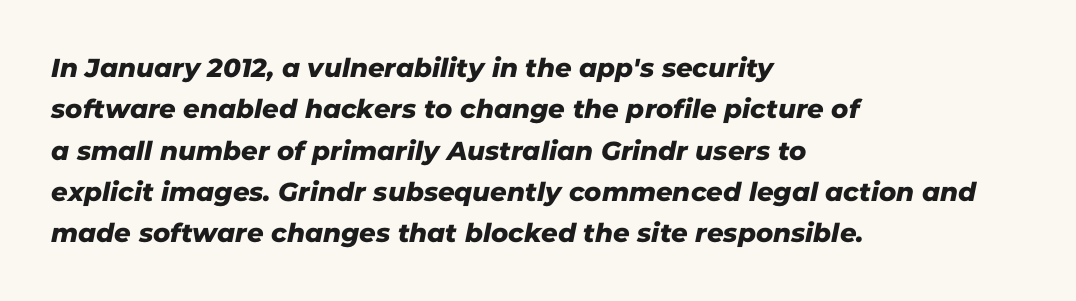
{"underline": "no", "align": "left", "line_spacing": "normal", "line_spacing_ratio": 1.59, "letter_spacing": "normal", "letter_spacing_em": 0.0, "glyph_px": 26}
